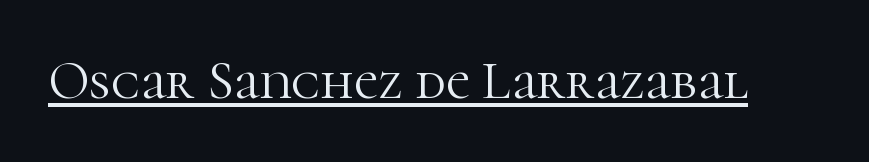
The strokes carry an ordinary text weight at most. The typography opts for an upright posture over an oblique one. Has an underline been added? It has. This is serif lettering, the kind often seen in printed books.
